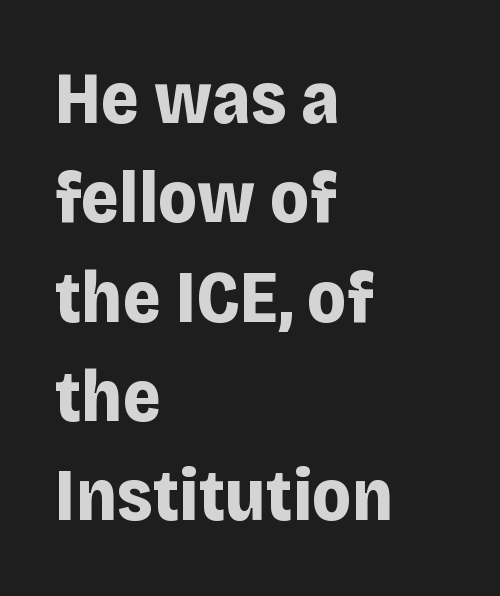
The image shows 73 px bold sans-serif type, upright; set left-aligned, normal line spacing (1.36x), normal letter spacing, not underlined; low stroke contrast and a large x-height.
